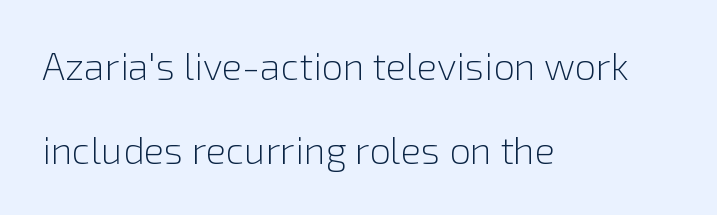
{"serif": "no", "italic": "no", "bold": "no", "weight": "light", "width": "normal", "stroke_contrast": "low", "x_height": "medium", "monospaced": "no", "underline": "no", "align": "left", "line_spacing": "loose", "line_spacing_ratio": 2.22, "letter_spacing": "normal", "letter_spacing_em": 0.0, "glyph_px": 38}
